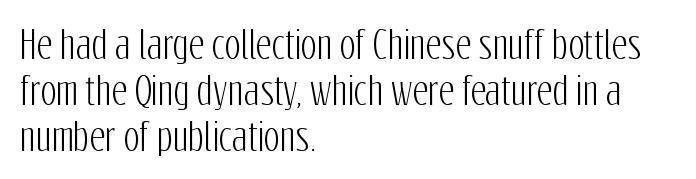
{"serif": "no", "italic": "no", "width": "condensed", "stroke_contrast": "low", "x_height": "medium", "monospaced": "no", "underline": "no", "align": "left", "line_spacing_ratio": 1.21, "letter_spacing": "normal", "letter_spacing_em": 0.0, "glyph_px": 38}
